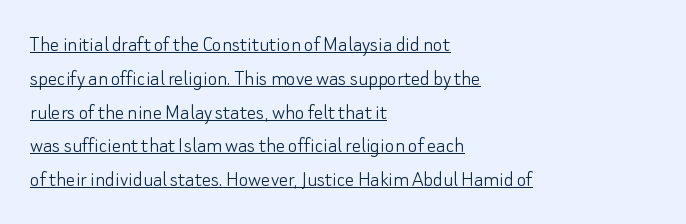
Q: Is the text bold? A: No.
Q: Is the text italic (slanted)? A: No, it is upright.
Q: Is the text underlined? A: Yes.
Q: How is the paragraph aligned? A: Left-aligned.
Q: Is the spacing between letters normal or unusually wide? A: Normal.
Q: Is the spacing between lines tight, normal or loose? A: Normal.
